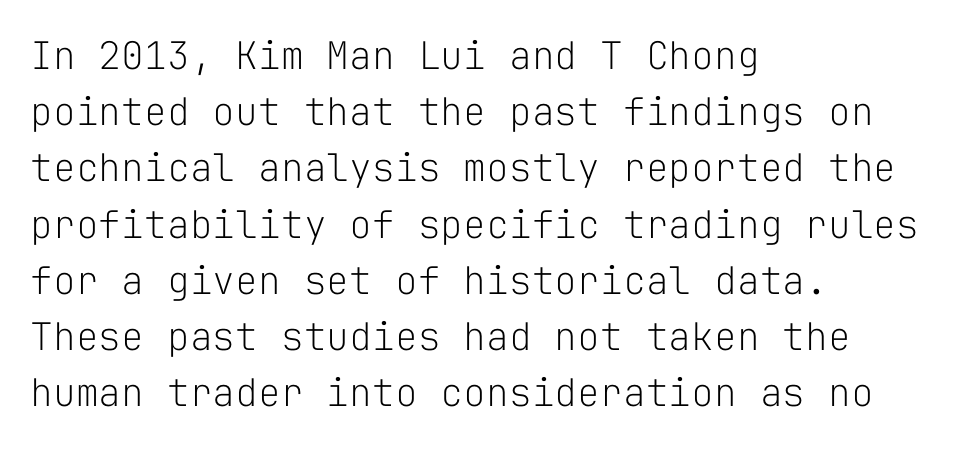
Q: Is the text bold? A: No.
Q: Is the text italic (slanted)? A: No, it is upright.
Q: Is the typeface a serif or a sans-serif typeface? A: Sans-serif.
Q: Is the text underlined? A: No.
Q: How is the paragraph aligned? A: Left-aligned.
Q: Is the spacing between letters normal or unusually wide? A: Normal.
Q: Is the spacing between lines tight, normal or loose? A: Normal.
Q: Width (condensed, normal, or wide)? A: Normal.
Q: Stroke contrast? A: Low.
Q: x-height? A: Medium.
Q: Monospaced? A: Yes.
